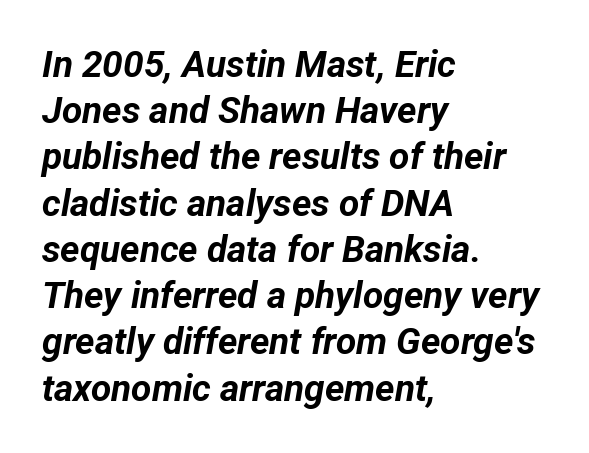
The image shows 37 px bold type, italic (leaning right); set left-aligned, normal line spacing (1.25x), normal letter spacing, not underlined; low stroke contrast and a medium x-height.
